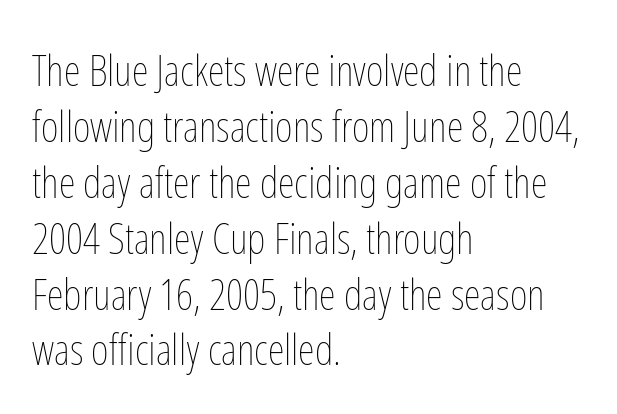
These lines are rendered in a variable-pitch font. Plain, unruled lines of type. In terms of posture, this sample is upright. The setting favours the left margin, as ordinary paragraphs usually do. A normal amount of white space separates one row of letters from the next.
